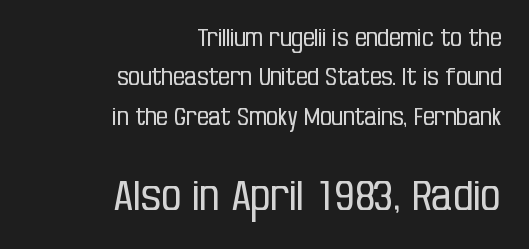
Every stem runs plumb, perpendicular to the baseline. Type size steps up from the first block to the second. Think standard paragraph weight, or any step lighter than that. The strip under each line holds only bare page. Spacing verdict: proportional, widths tailored to each character.
